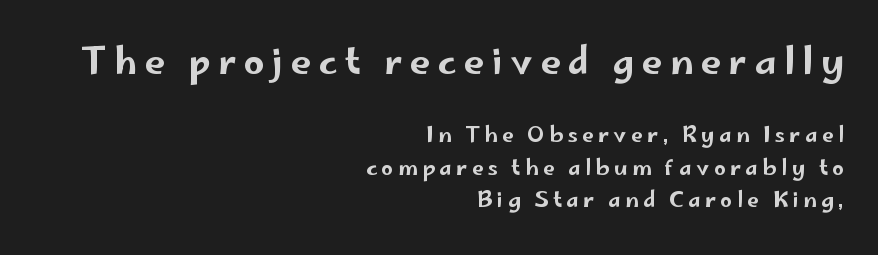
Does the bottom block carry the larger type? No, the top block does. The rendering uses natural spacing where letterforms have individual widths. The line texture is sparse and dotted thanks to wide tracking. Baseline-to-baseline distance is the conventional proportion of letter height. If you drew a ruler down the right edge, every line would touch it. Only glyphs here, with clear space below each row.
